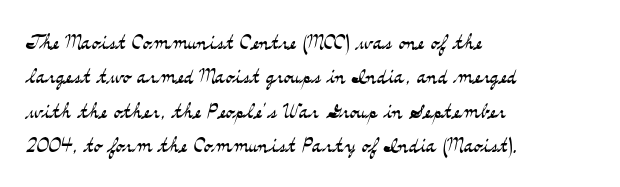
The image shows 27 px text type; set left-aligned, normal line spacing (1.27x), normal letter spacing, not underlined.
